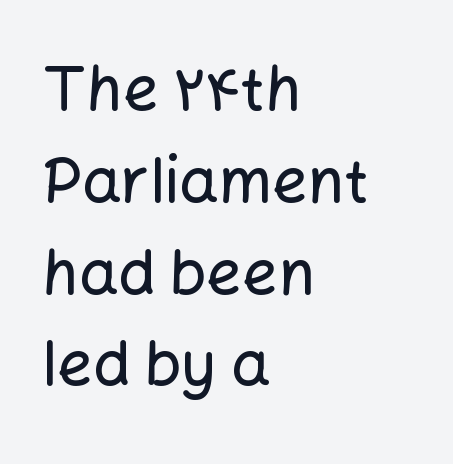
Q: Is the text italic (slanted)? A: No, it is upright.
Q: Is the typeface a serif or a sans-serif typeface? A: Sans-serif.
Q: Is the text underlined? A: No.
Q: How is the paragraph aligned? A: Left-aligned.
Q: Is the spacing between letters normal or unusually wide? A: Normal.
Q: Is the spacing between lines tight, normal or loose? A: Normal.
Q: Width (condensed, normal, or wide)? A: Normal.
Q: Stroke contrast? A: Low.
Q: x-height? A: Medium.
Q: Monospaced? A: No.
